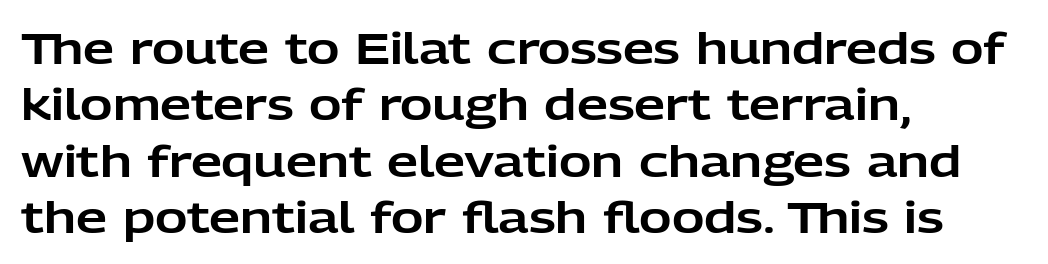
{"serif": "no", "italic": "no", "width": "normal", "stroke_contrast": "low", "x_height": "medium", "monospaced": "no", "underline": "no", "align": "left", "line_spacing": "normal", "line_spacing_ratio": 1.28, "letter_spacing": "normal", "letter_spacing_em": 0.0, "glyph_px": 44}
